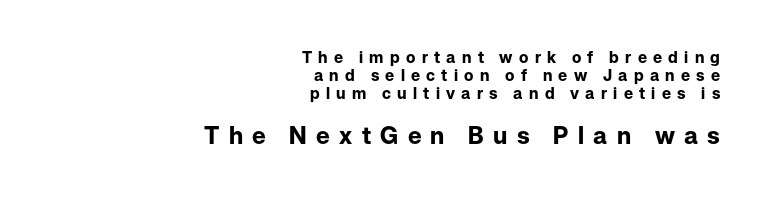
This rendering features lettering with no underline. Notice how the passage keeps a crisp vertical edge on the right only. If you drew a line through each stem, it would be perfectly vertical. Heft: maximum for text — a bold.
